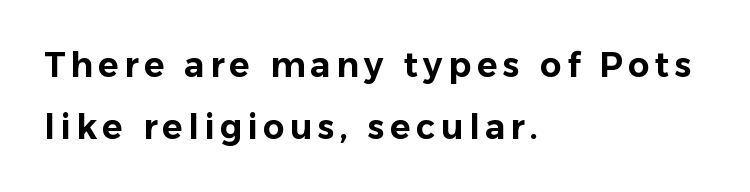
The image shows 34 px sans-serif type, upright; set left-aligned, line spacing 1.82x, not underlined; low stroke contrast and a medium x-height.
